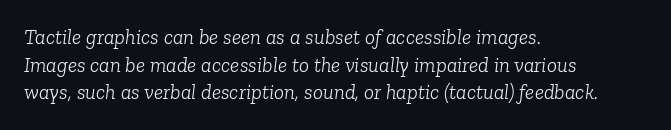
Descender tails drop into unmarked territory. The typesetter chose a ragged-right arrangement here. Nothing heavy about these letters — not bold at all. Vertical spacing — default.
